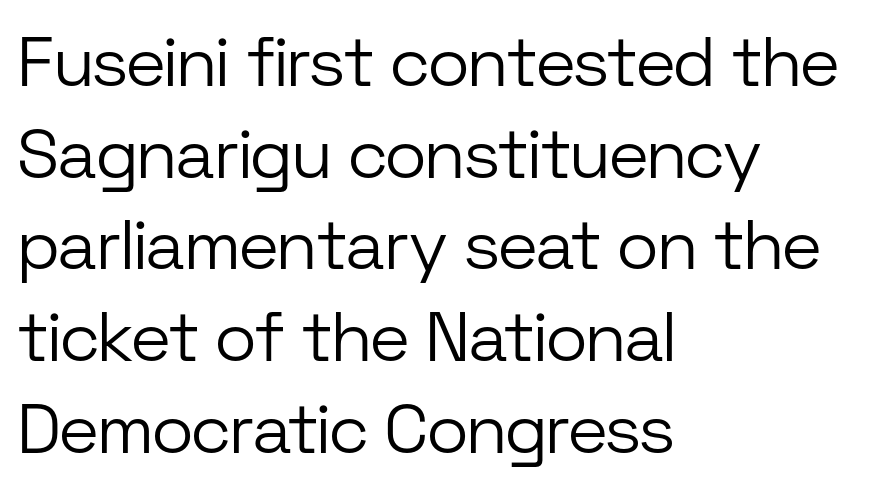
Q: Is the text bold? A: No.
Q: Is the text italic (slanted)? A: No, it is upright.
Q: Is the typeface a serif or a sans-serif typeface? A: Sans-serif.
Q: Is the text underlined? A: No.
Q: How is the paragraph aligned? A: Left-aligned.
Q: Is the spacing between letters normal or unusually wide? A: Normal.
Q: Is the spacing between lines tight, normal or loose? A: Normal.
Q: Width (condensed, normal, or wide)? A: Normal.
Q: Stroke contrast? A: Low.
Q: x-height? A: Medium.
Q: Monospaced? A: No.
